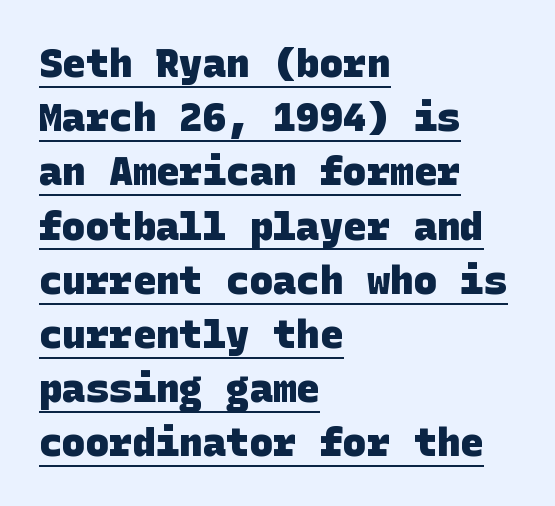
Q: Is the text bold? A: Yes.
Q: Is the typeface a serif or a sans-serif typeface? A: Sans-serif.
Q: Is the text underlined? A: Yes.
Q: How is the paragraph aligned? A: Left-aligned.
Q: Is the spacing between letters normal or unusually wide? A: Normal.
Q: Is the spacing between lines tight, normal or loose? A: Normal.
Q: Width (condensed, normal, or wide)? A: Normal.
Q: Stroke contrast? A: Low.
Q: x-height? A: Large.
